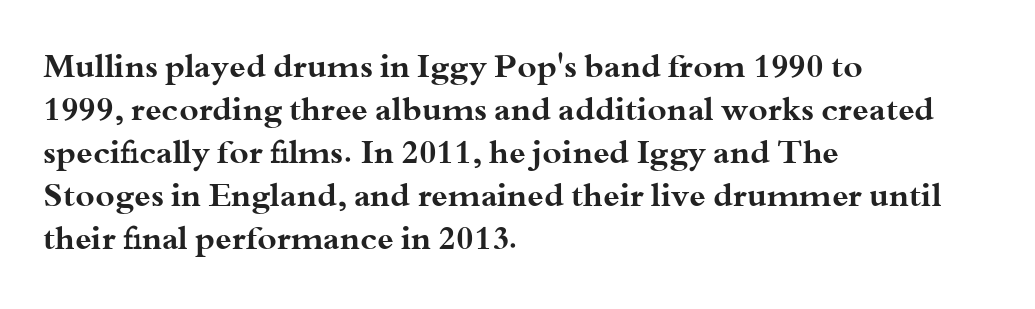
The image shows 33 px bold, wide serif type, upright; set left-aligned, normal line spacing (1.3x), normal letter spacing, not underlined; medium stroke contrast and a small x-height.
